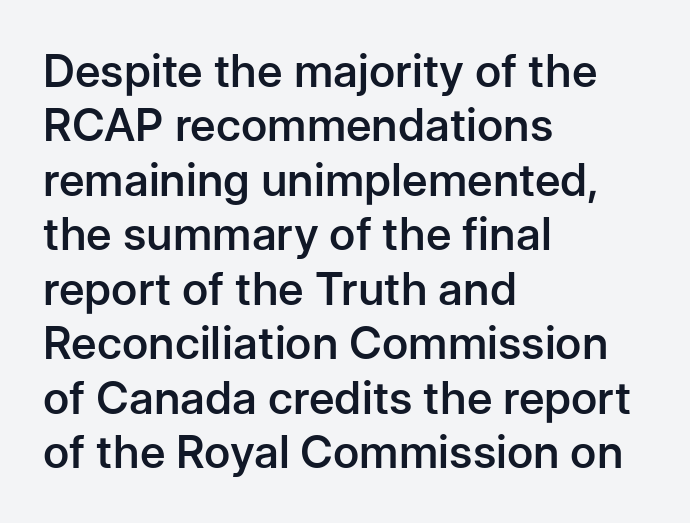
Q: Is the text bold? A: Semi-bold.
Q: Is the text italic (slanted)? A: No, it is upright.
Q: Is the typeface a serif or a sans-serif typeface? A: Sans-serif.
Q: Is the text underlined? A: No.
Q: How is the paragraph aligned? A: Left-aligned.
Q: Is the spacing between letters normal or unusually wide? A: Normal.
Q: Width (condensed, normal, or wide)? A: Normal.
Q: Stroke contrast? A: Low.
Q: x-height? A: Medium.
Q: Monospaced? A: No.
